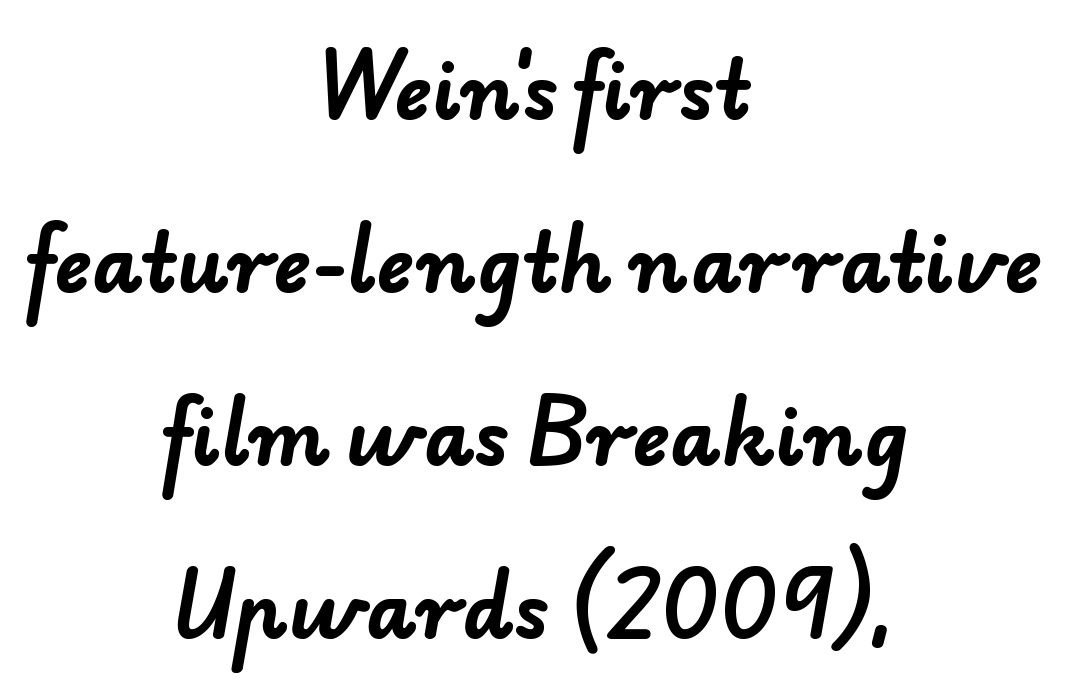
The image shows 78 px bold sans-serif type; set centered, loose line spacing (2.22x), normal letter spacing, not underlined; low stroke contrast and a small x-height.
